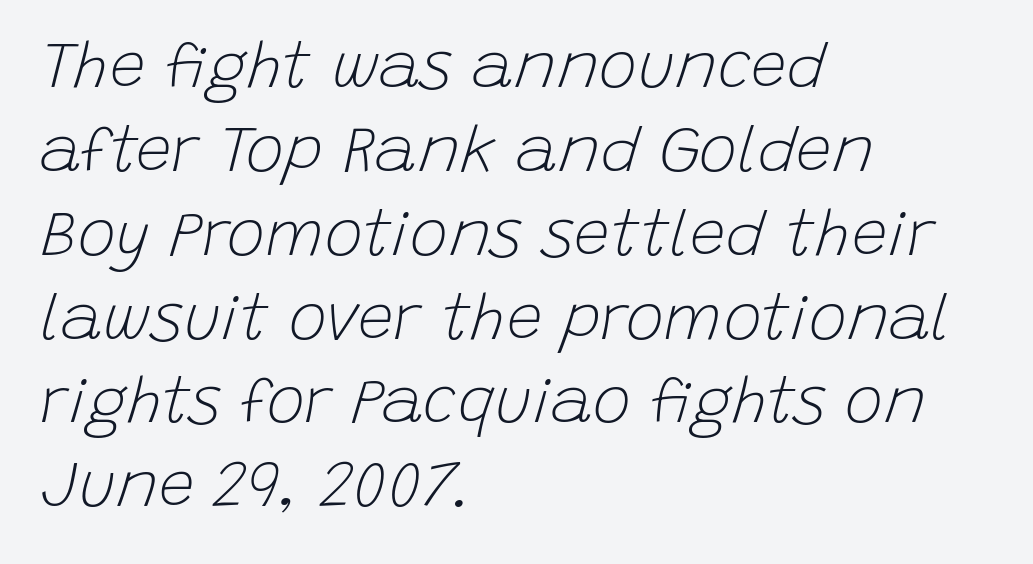
The area under the type is left untouched. Stroke mass is kept to a normal reading level or below. Do the characters align in a grid? No, the font is proportional. Does the lettering tilt? It does — this is italic. You could call the tracking neutral — neither tight nor loose. The rows are spaced the way most documents space them.
